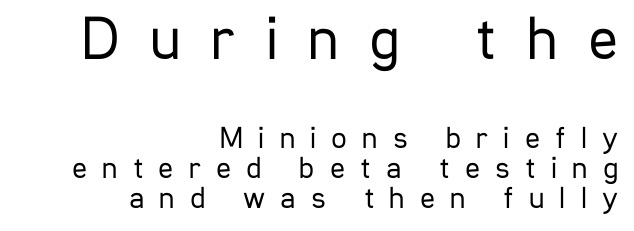
Q: Is the text bold? A: No.
Q: Is the text italic (slanted)? A: No, it is upright.
Q: Is the typeface a serif or a sans-serif typeface? A: Sans-serif.
Q: Is the text underlined? A: No.
Q: How is the paragraph aligned? A: Right-aligned.
Q: Is the spacing between letters normal or unusually wide? A: Unusually wide.
Q: Is the spacing between lines tight, normal or loose? A: Tight.
Q: Which block of text is set in a larger size, the first (top) or the second (bottom)? A: The first (top) one.
Q: Width (condensed, normal, or wide)? A: Condensed.
Q: Stroke contrast? A: Low.
Q: x-height? A: Medium.
Q: Monospaced? A: No.
